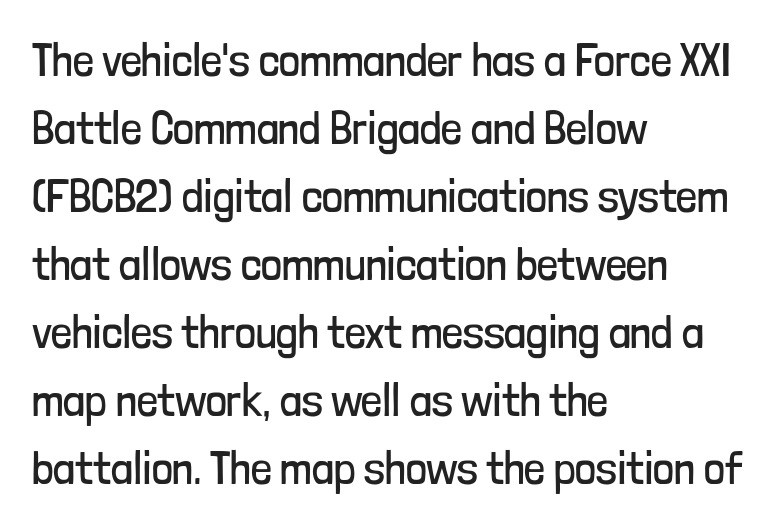
{"serif": "no", "italic": "no", "bold": "no", "weight": "regular", "width": "condensed", "stroke_contrast": "low", "x_height": "medium", "monospaced": "no", "underline": "no", "align": "left", "line_spacing": "normal", "line_spacing_ratio": 1.48, "letter_spacing": "normal", "letter_spacing_em": 0.0, "glyph_px": 46}
